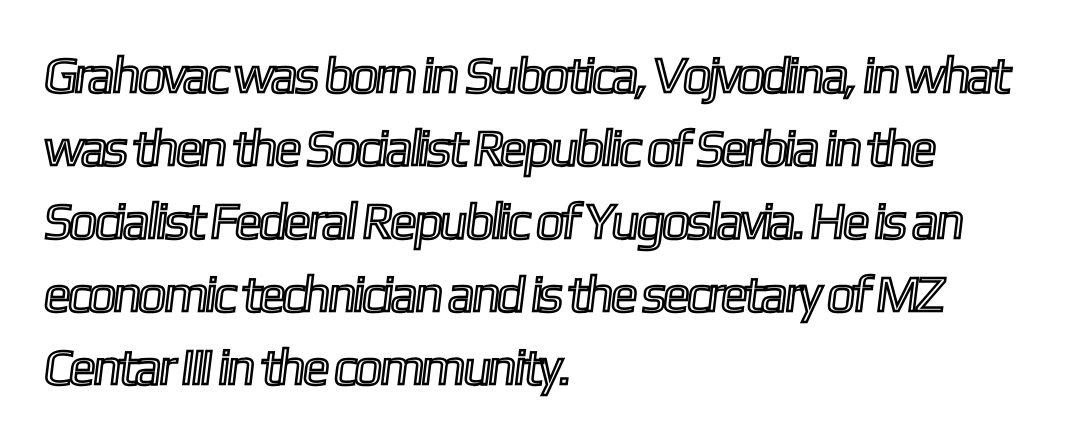
Observe the ordinary spacing: letters are neighbours, not strangers. Lines of text with bare space underneath. Each line starts at the same left margin while the right side varies. The line-height multiplier appears to be the usual default.
